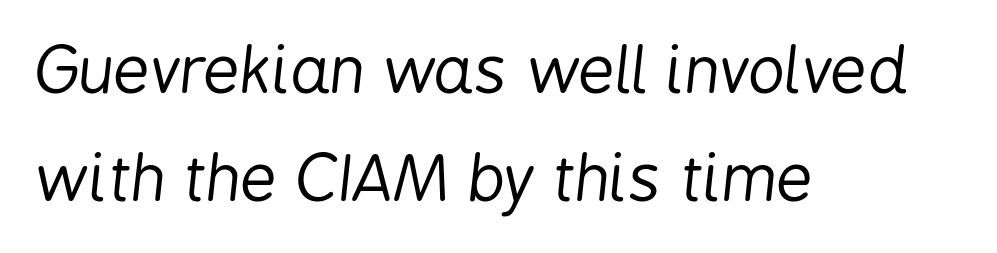
Q: Is the text bold? A: No.
Q: Is the text italic (slanted)? A: Yes, it leans right by about 6 degrees.
Q: Is the text underlined? A: No.
Q: How is the paragraph aligned? A: Left-aligned.
Q: Is the spacing between letters normal or unusually wide? A: Normal.
Q: Is the spacing between lines tight, normal or loose? A: Normal.
Q: Width (condensed, normal, or wide)? A: Condensed.
Q: Stroke contrast? A: Low.
Q: x-height? A: Medium.
Q: Monospaced? A: No.
